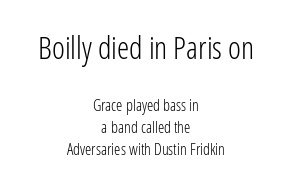
{"serif": "no", "italic": "no", "bold": "no", "weight": "light", "width": "condensed", "stroke_contrast": "low", "x_height": "medium", "monospaced": "no", "underline": "no", "align": "center", "line_spacing": "normal", "line_spacing_ratio": 1.38, "letter_spacing": "normal", "letter_spacing_em": 0.0, "larger_block": "first", "size_ratio": 1.94, "glyph_px": 31}
